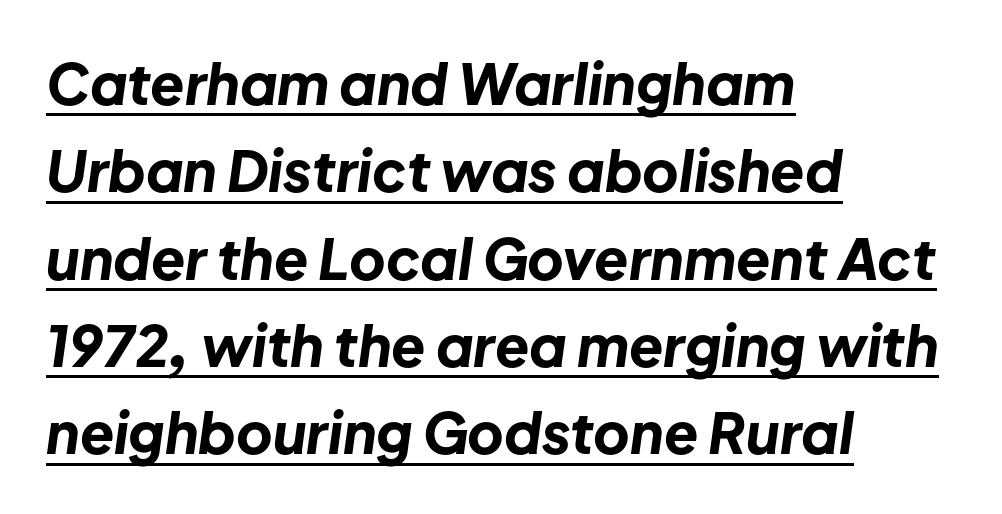
Q: Is the text bold? A: Yes.
Q: Is the text italic (slanted)? A: Yes, it leans right by about 8 degrees.
Q: Is the text underlined? A: Yes.
Q: How is the paragraph aligned? A: Left-aligned.
Q: Is the spacing between letters normal or unusually wide? A: Normal.
Q: Is the spacing between lines tight, normal or loose? A: Normal.
Q: Width (condensed, normal, or wide)? A: Normal.
Q: Stroke contrast? A: Low.
Q: x-height? A: Medium.
Q: Monospaced? A: No.
